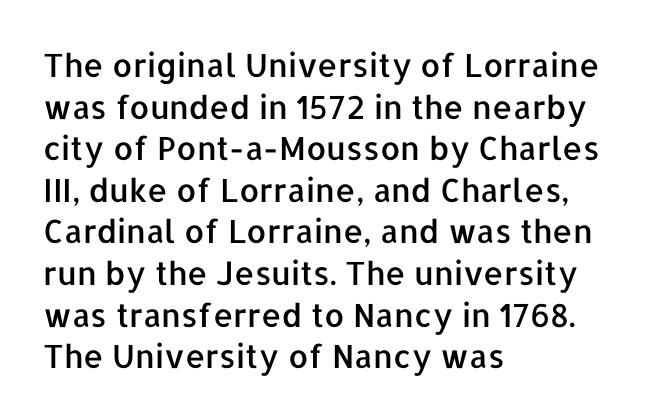
{"serif": "no", "italic": "no", "width": "normal", "stroke_contrast": "low", "x_height": "medium", "monospaced": "no", "underline": "no", "align": "left", "line_spacing": "normal", "line_spacing_ratio": 1.3, "letter_spacing": "normal", "letter_spacing_em": 0.0, "glyph_px": 32}
